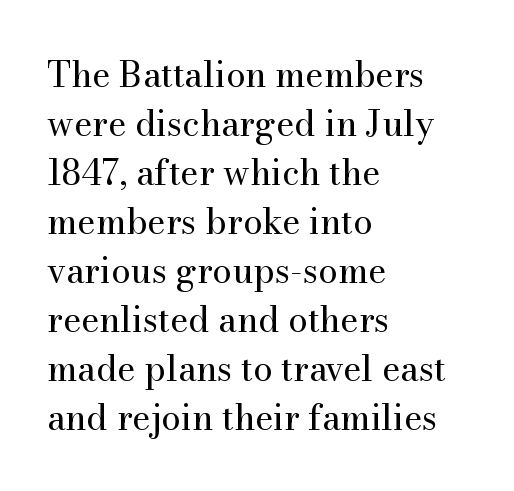
The image shows 35 px regular-weight serif type, upright; set left-aligned, normal line spacing (1.4x), normal letter spacing, not underlined; medium stroke contrast and a small x-height.
